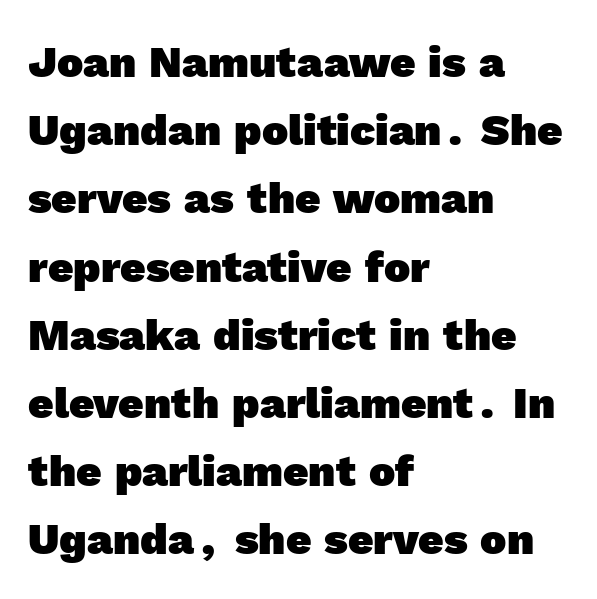
Q: Is the text bold? A: Yes.
Q: Is the typeface a serif or a sans-serif typeface? A: Sans-serif.
Q: Is the text underlined? A: No.
Q: How is the paragraph aligned? A: Left-aligned.
Q: Is the spacing between letters normal or unusually wide? A: Normal.
Q: Is the spacing between lines tight, normal or loose? A: Normal.
Q: Width (condensed, normal, or wide)? A: Normal.
Q: x-height? A: Medium.
Q: Monospaced? A: No.
